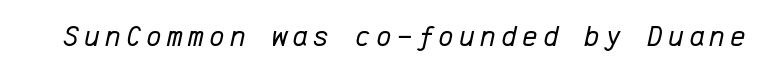
The image shows 30 px regular-weight type, italic (leaning right), monospaced; set not underlined; low stroke contrast and a medium x-height.
